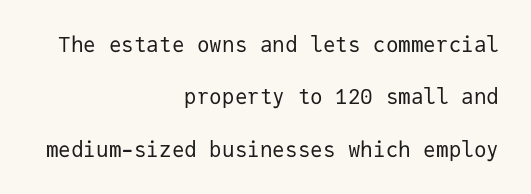
There is no visible air inserted between adjacent glyphs. Notice how the stems are strictly vertical — no italics here. Layout note: lines flush right. Descenders hang freely into open space.
